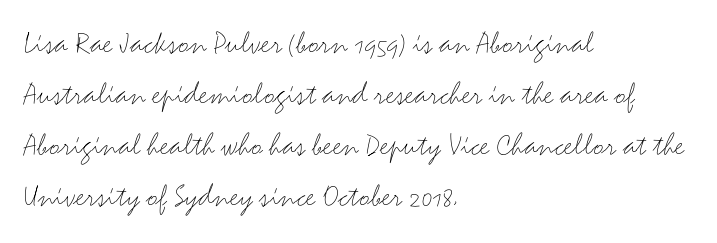
{"serif": "no", "bold": "no", "weight": "light", "width": "wide", "stroke_contrast": "medium", "x_height": "small", "monospaced": "no", "underline": "no", "align": "left", "line_spacing": "normal", "line_spacing_ratio": 1.55, "letter_spacing": "normal", "letter_spacing_em": 0.0, "glyph_px": 33}
